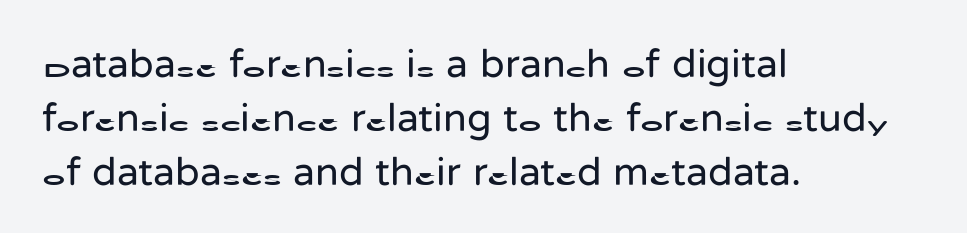
The image shows 40 px regular-weight sans-serif type, upright; set left-aligned, normal line spacing (1.35x), normal letter spacing, not underlined; low stroke contrast and a medium x-height.
